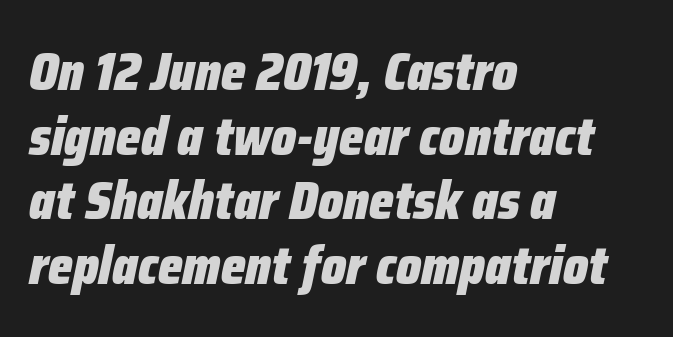
The image shows 53 px heavy, condensed type, italic (leaning right); set left-aligned, line spacing 1.22x, normal letter spacing, not underlined; low stroke contrast and a medium x-height.
